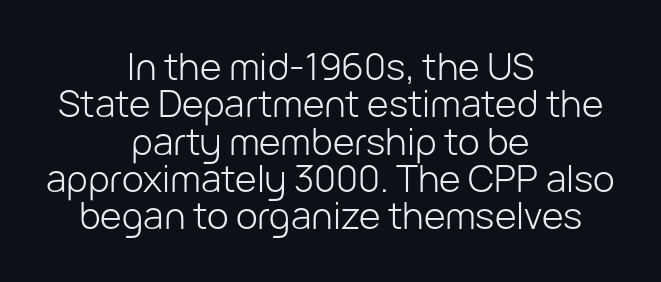
Notice how descenders almost collide with the ascenders below — that's tight leading. The tracking reads as untouched default to a designer's eye. Clear beneath every line of the passage. Each line is balanced around a shared central axis. A typesetter would label this face a sans. Stem width sits at or under what a default text font uses.
